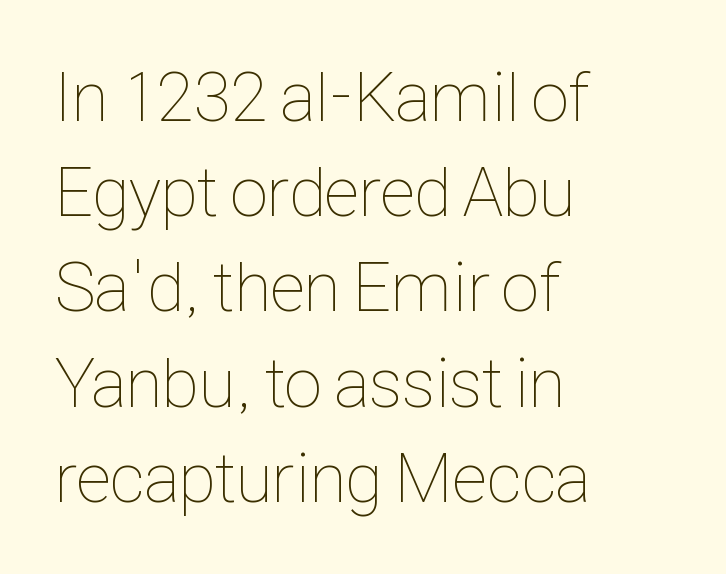
Every character sits straight up, as roman type does. Underlining? Definitely not there. Line beginnings align vertically; line endings do not. Each word holds together tightly as a unit, with standard inter-letter gaps. Think standard paragraph weight, or any step lighter than that.
